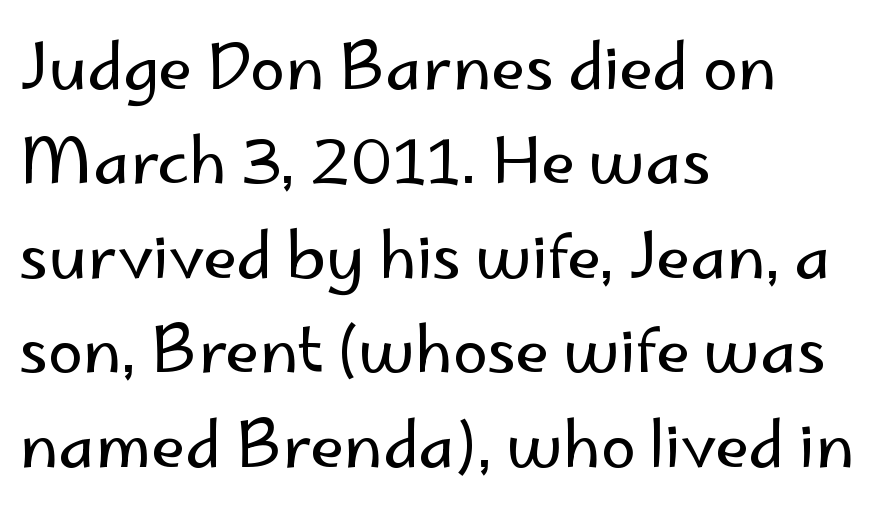
Q: Is the text bold? A: No.
Q: Is the text italic (slanted)? A: No, it is upright.
Q: Is the typeface a serif or a sans-serif typeface? A: Sans-serif.
Q: Is the text underlined? A: No.
Q: How is the paragraph aligned? A: Left-aligned.
Q: Is the spacing between letters normal or unusually wide? A: Normal.
Q: Is the spacing between lines tight, normal or loose? A: Normal.
Q: Width (condensed, normal, or wide)? A: Normal.
Q: Stroke contrast? A: Low.
Q: x-height? A: Small.
Q: Monospaced? A: No.
